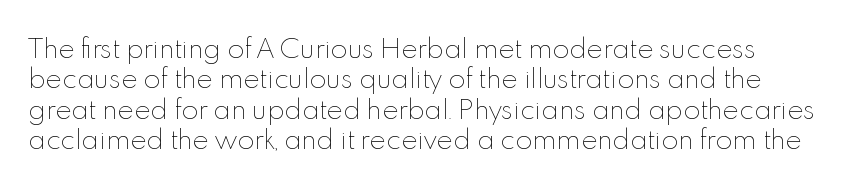
{"italic": "no", "bold": "no", "underline": "no", "line_spacing_ratio": 1.22, "letter_spacing": "normal", "letter_spacing_em": 0.0, "glyph_px": 25}
